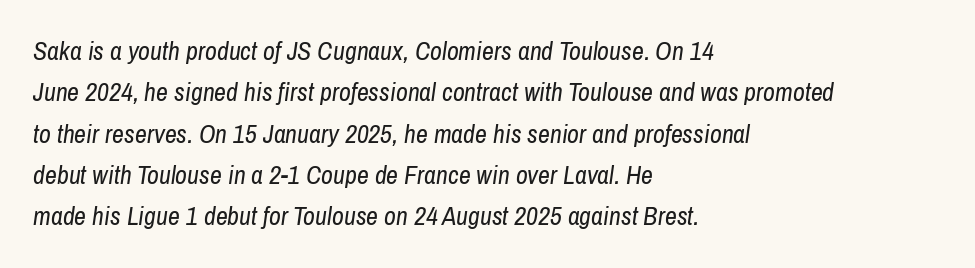
{"italic": "yes", "lean": "right", "slant_degrees": 8, "bold": "no", "underline": "no", "align": "left", "line_spacing": "normal", "line_spacing_ratio": 1.59, "letter_spacing": "normal", "letter_spacing_em": 0.0, "glyph_px": 26}
